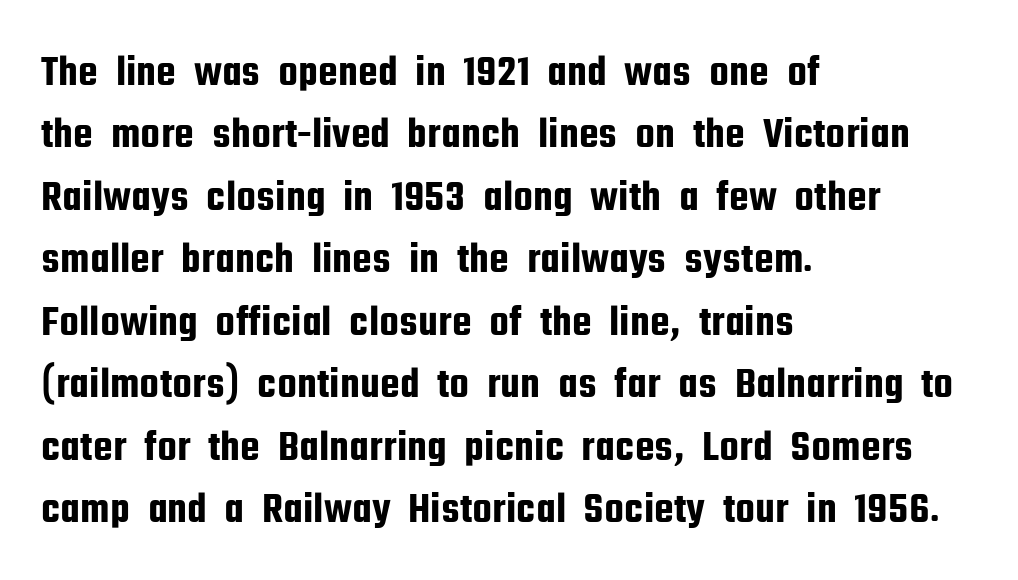
The image shows 44 px condensed sans-serif type, upright; set left-aligned, normal line spacing (1.42x), normal letter spacing, not underlined; low stroke contrast and a medium x-height.
